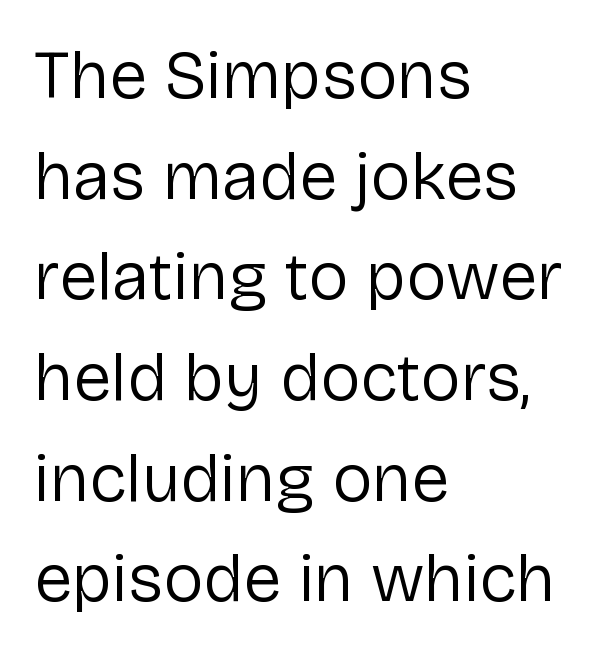
{"serif": "no", "italic": "no", "bold": "no", "weight": "regular", "width": "normal", "stroke_contrast": "low", "x_height": "medium", "monospaced": "no", "underline": "no", "align": "left", "line_spacing": "normal", "line_spacing_ratio": 1.48, "letter_spacing": "normal", "letter_spacing_em": 0.0, "glyph_px": 68}
